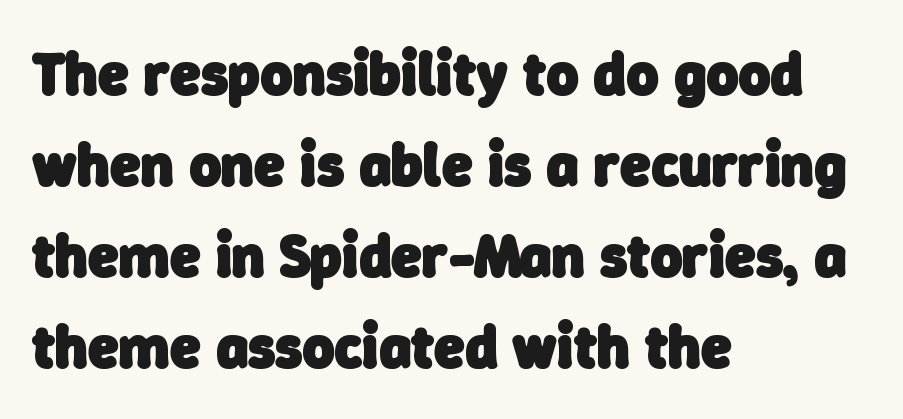
{"serif": "no", "bold": "yes", "weight": "heavy", "width": "normal", "stroke_contrast": "low", "x_height": "medium", "monospaced": "no", "underline": "no", "align": "left", "line_spacing": "normal", "line_spacing_ratio": 1.49, "letter_spacing": "normal", "letter_spacing_em": 0.0, "glyph_px": 61}
